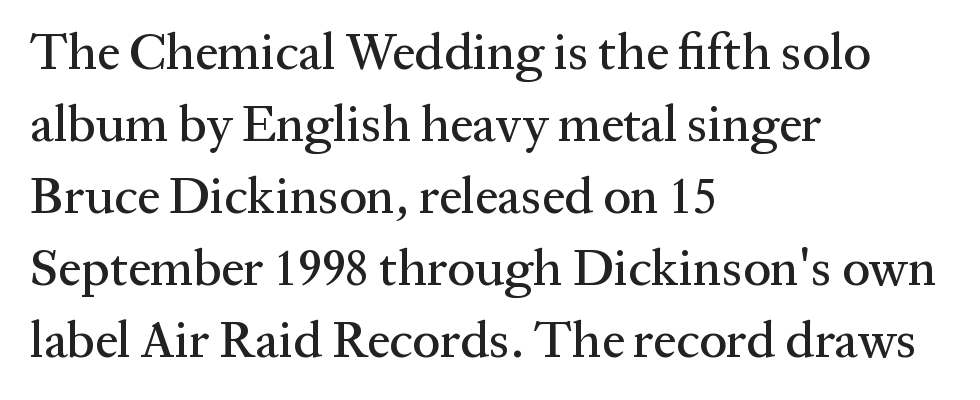
Q: Is the text italic (slanted)? A: No, it is upright.
Q: Is the typeface a serif or a sans-serif typeface? A: Serif.
Q: Is the text underlined? A: No.
Q: How is the paragraph aligned? A: Left-aligned.
Q: Is the spacing between letters normal or unusually wide? A: Normal.
Q: Is the spacing between lines tight, normal or loose? A: Normal.
Q: Width (condensed, normal, or wide)? A: Normal.
Q: Stroke contrast? A: Medium.
Q: x-height? A: Medium.
Q: Monospaced? A: No.
